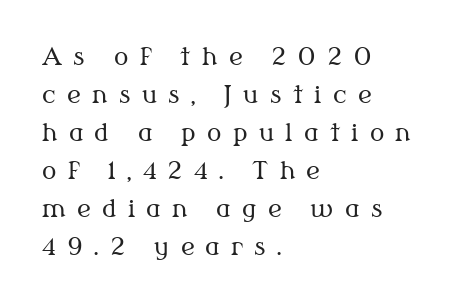
Q: Is the text bold? A: No.
Q: Is the text italic (slanted)? A: No, it is upright.
Q: Is the text underlined? A: No.
Q: How is the paragraph aligned? A: Left-aligned.
Q: Is the spacing between letters normal or unusually wide? A: Unusually wide.
Q: Is the spacing between lines tight, normal or loose? A: Normal.
